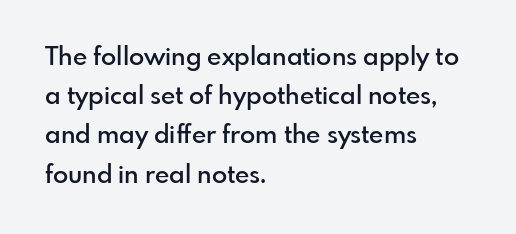
{"italic": "no", "bold": "semi", "underline": "no", "align": "left", "line_spacing": "normal", "line_spacing_ratio": 1.57, "letter_spacing": "normal", "letter_spacing_em": 0.0, "glyph_px": 25}
